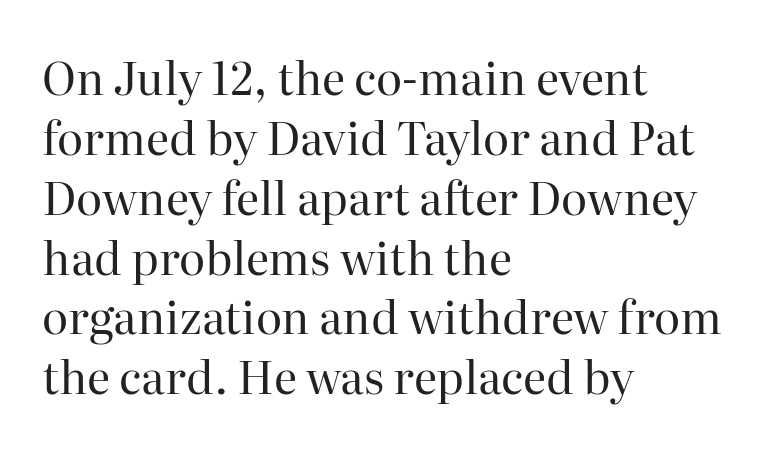
{"serif": "yes", "italic": "no", "bold": "no", "weight": "regular", "width": "normal", "stroke_contrast": "high", "x_height": "medium", "monospaced": "no", "underline": "no", "align": "left", "line_spacing": "normal", "line_spacing_ratio": 1.33, "letter_spacing": "normal", "letter_spacing_em": 0.0, "glyph_px": 45}
